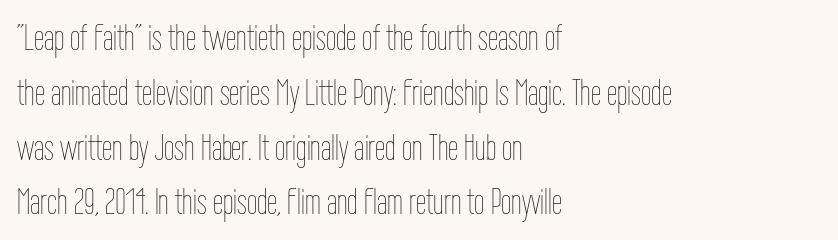
{"italic": "no", "bold": "no", "weight": "thin", "width": "condensed", "stroke_contrast": "low", "x_height": "medium", "monospaced": "no", "underline": "no", "align": "left", "line_spacing": "normal", "line_spacing_ratio": 1.48, "letter_spacing": "normal", "letter_spacing_em": 0.0, "glyph_px": 37}
